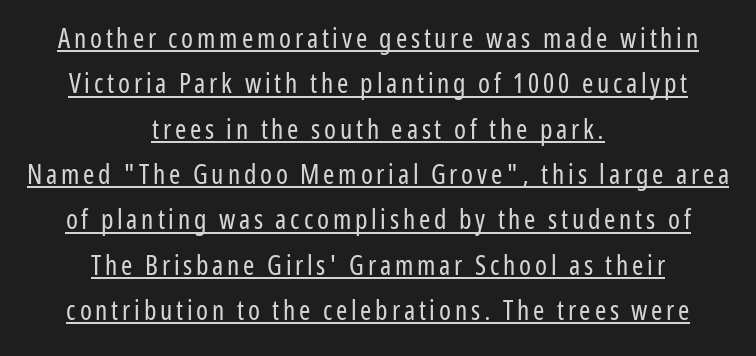
The rendering uses a moderate line-height, typical for paragraphs. Compared with undecorated copy, this sample adds a rule below the words. These lines were composed using upright roman letters. Vertical stems look standard width or narrower in stroke.
